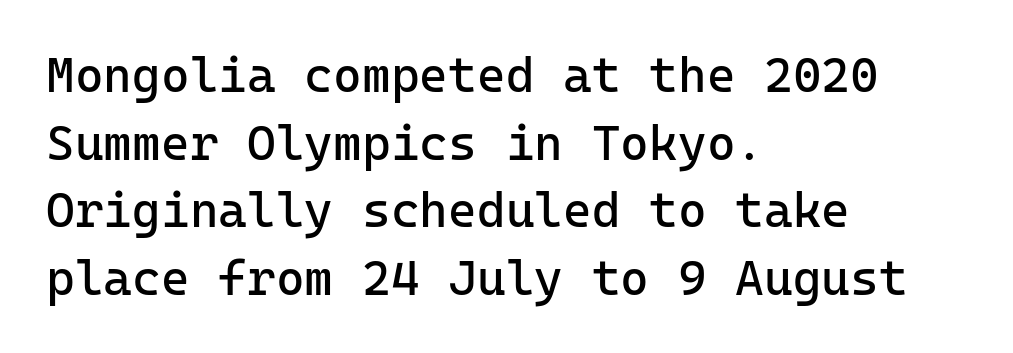
The type sits square on the baseline with zero lean. One glance says typical: line gaps are just what's usual. Nope, no serifs anywhere on these letters. Honestly, there is no underline to notice here at all. The typesetting does not lean heavy: it is not bold.
